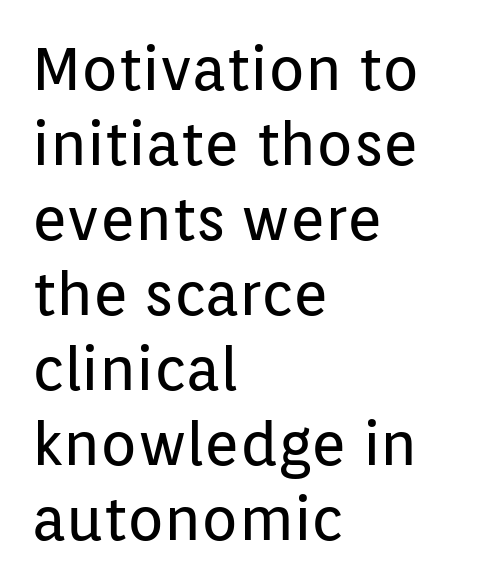
{"serif": "no", "italic": "no", "bold": "no", "weight": "regular", "width": "normal", "stroke_contrast": "low", "x_height": "medium", "monospaced": "no", "underline": "no", "align": "left", "line_spacing": "normal", "line_spacing_ratio": 1.25, "letter_spacing": "normal", "letter_spacing_em": 0.0, "glyph_px": 60}
